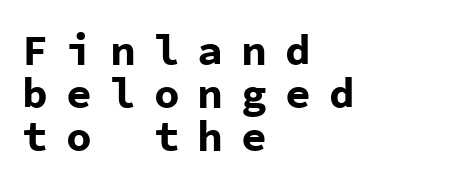
Q: Is the text bold? A: Yes.
Q: Is the text italic (slanted)? A: No, it is upright.
Q: Is the typeface a serif or a sans-serif typeface? A: Sans-serif.
Q: Is the text underlined? A: No.
Q: How is the paragraph aligned? A: Left-aligned.
Q: Is the spacing between letters normal or unusually wide? A: Unusually wide.
Q: Is the spacing between lines tight, normal or loose? A: Tight.
Q: Width (condensed, normal, or wide)? A: Normal.
Q: Stroke contrast? A: Low.
Q: x-height? A: Medium.
Q: Monospaced? A: Yes.
